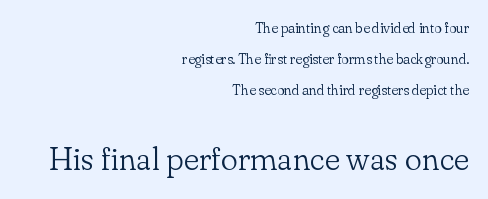
The image shows 32 px light serif type, upright; set right-aligned, loose line spacing (2.23x), normal letter spacing, not underlined; the second (bottom) block is 2.29x larger; low stroke contrast and a small x-height.
